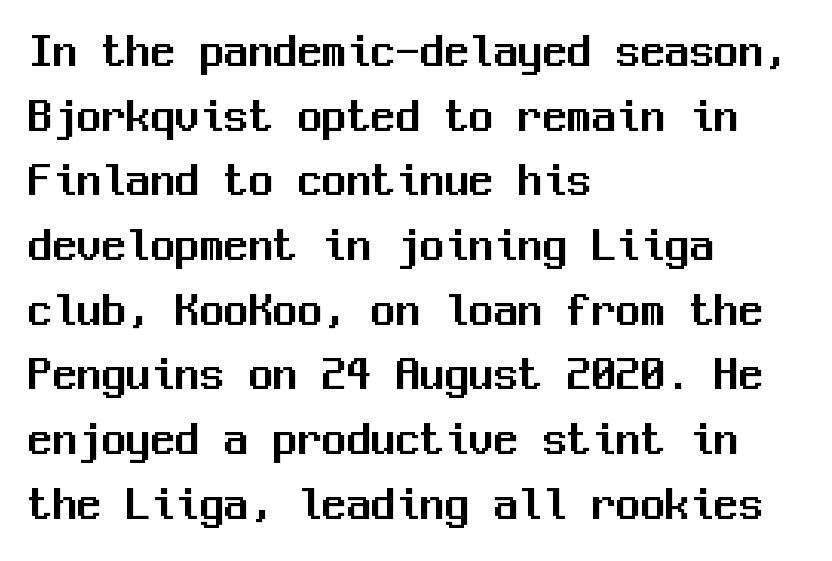
How are the letters spaced? Ordinarily, with no added tracking. When letters stand straight like this, we call the style roman or upright. Clear beneath every line of the passage. Each letter, wide or thin by design, is forced into the same width here. The passage shown stacks its lines at a standard gap. Teacher's note: observe the even left margin — that is flush-left alignment.
